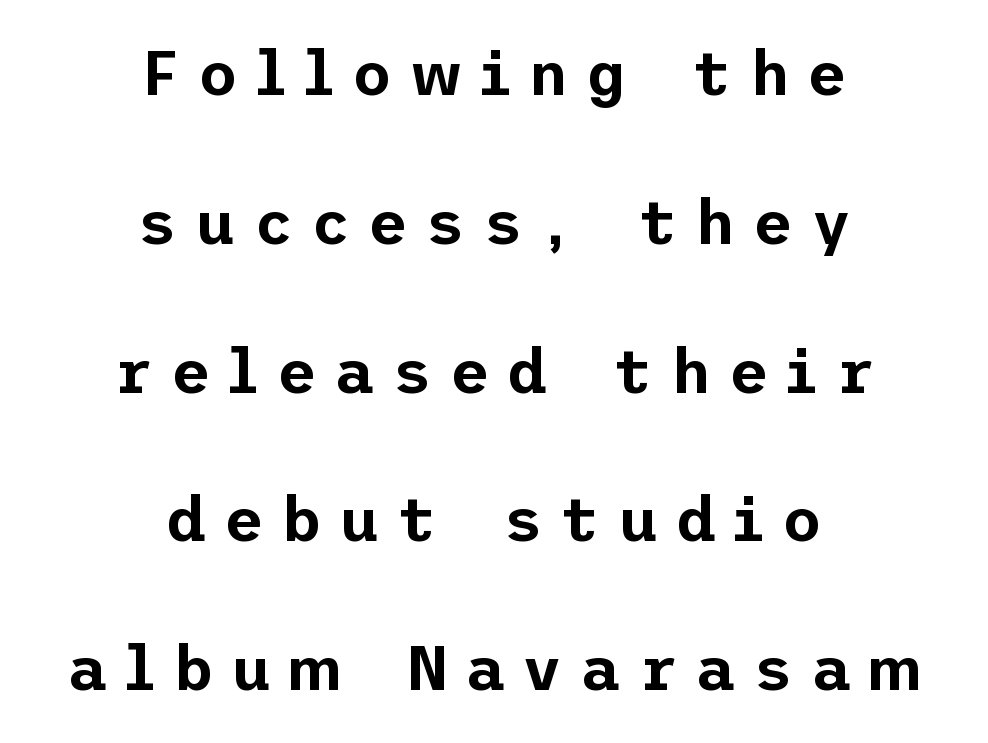
{"serif": "no", "italic": "no", "width": "normal", "stroke_contrast": "low", "x_height": "medium", "underline": "no", "align": "center", "line_spacing": "loose", "line_spacing_ratio": 2.4, "letter_spacing": "wide", "letter_spacing_em": 0.28, "glyph_px": 62}
